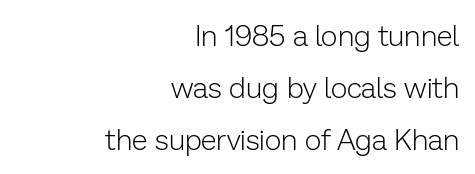
Q: Is the text bold? A: No.
Q: Is the text italic (slanted)? A: No, it is upright.
Q: Is the typeface a serif or a sans-serif typeface? A: Sans-serif.
Q: Is the text underlined? A: No.
Q: How is the paragraph aligned? A: Right-aligned.
Q: Is the spacing between letters normal or unusually wide? A: Normal.
Q: Width (condensed, normal, or wide)? A: Normal.
Q: Stroke contrast? A: Low.
Q: x-height? A: Medium.
Q: Monospaced? A: No.
